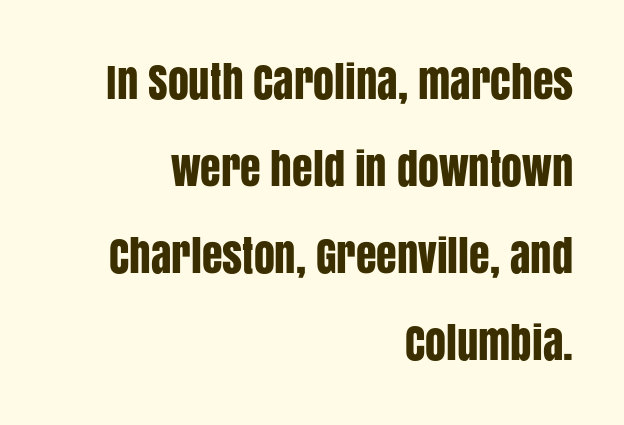
No extra tracking has been applied to these lines. The type family on display is of the sans-serif kind. The rag falls on the left side of this text block. Looks like regular typesetting: each glyph gets only the width it needs. Vertical spacing — loose.
